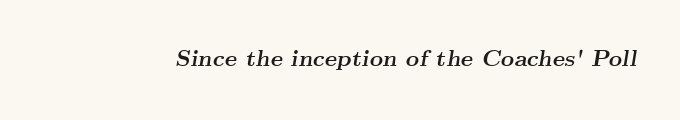
Set as a true bold cut, around the 700 mark. A typesetter would mark this as italic. Anything drawn beneath the words? Only blank space. Default kerning and tracking; the words read as compact shapes.
